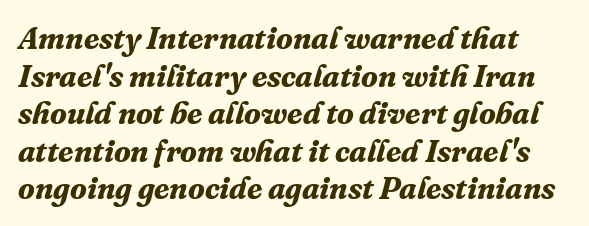
Q: Is the text bold? A: Yes.
Q: Is the text italic (slanted)? A: Yes, it leans right by about 16 degrees.
Q: Is the typeface a serif or a sans-serif typeface? A: Serif.
Q: Is the text underlined? A: No.
Q: Is the spacing between letters normal or unusually wide? A: Normal.
Q: Width (condensed, normal, or wide)? A: Normal.
Q: Stroke contrast? A: Medium.
Q: x-height? A: Medium.
Q: Monospaced? A: No.
